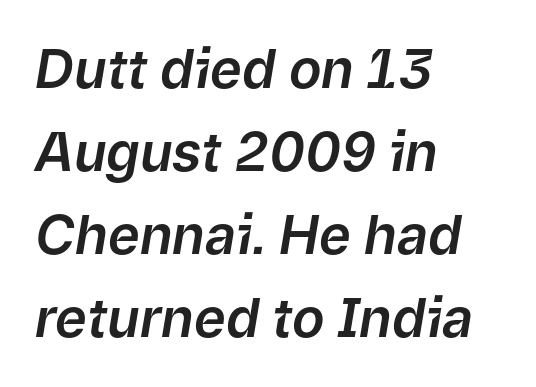
{"italic": "yes", "lean": "right", "slant_degrees": 9, "width": "normal", "stroke_contrast": "low", "x_height": "medium", "monospaced": "no", "underline": "no", "align": "left", "line_spacing": "normal", "line_spacing_ratio": 1.54, "letter_spacing": "normal", "letter_spacing_em": 0.0, "glyph_px": 54}
